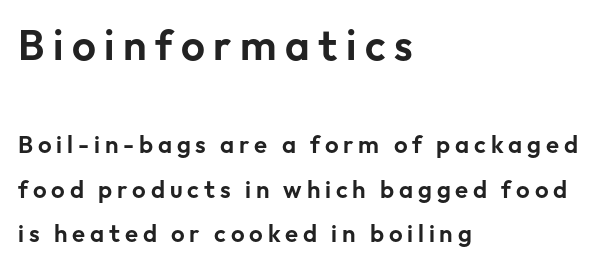
The image shows 42 px sans-serif type, upright; set left-aligned, line spacing 1.85x, unusually wide letter spacing (+0.2 em), not underlined; the first (top) block is 1.75x larger; low stroke contrast and a medium x-height.
